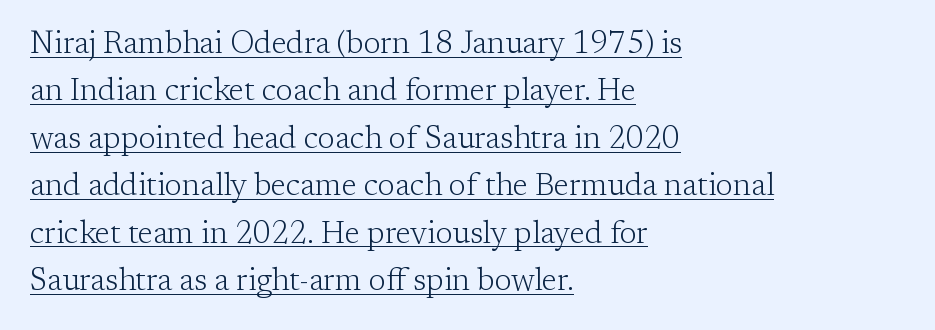
Regarding leading, the lines here are spaced in the standard way. Character widths vary here, with narrow letters taking less room than wide ones. Layout note: lines flush left. Nope, not italic — everything's standing straight. This sample carries an underscore along the baseline area. Check where the strokes stop: tiny serifs finish them off.
